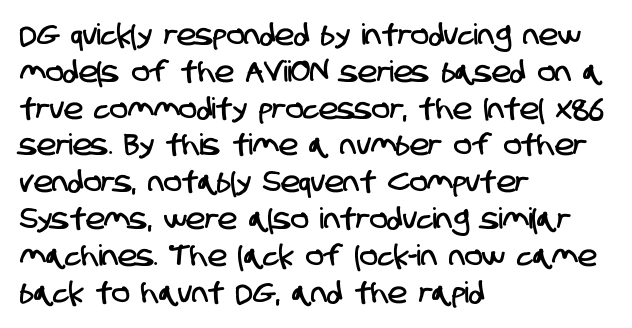
{"serif": "no", "width": "condensed", "stroke_contrast": "low", "x_height": "large", "monospaced": "no", "underline": "no", "align": "left", "line_spacing": "normal", "line_spacing_ratio": 1.27, "letter_spacing": "normal", "letter_spacing_em": 0.0, "glyph_px": 29}
